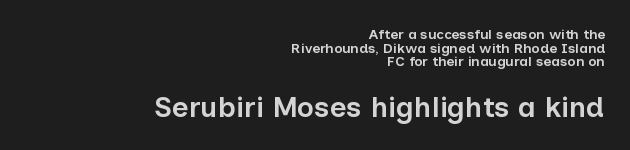
Q: Is the text bold? A: Semi-bold.
Q: Is the text italic (slanted)? A: No, it is upright.
Q: Is the typeface a serif or a sans-serif typeface? A: Sans-serif.
Q: Is the text underlined? A: No.
Q: How is the paragraph aligned? A: Right-aligned.
Q: Is the spacing between letters normal or unusually wide? A: Normal.
Q: Is the spacing between lines tight, normal or loose? A: Tight.
Q: Which block of text is set in a larger size, the first (top) or the second (bottom)? A: The second (bottom) one.
Q: Width (condensed, normal, or wide)? A: Normal.
Q: Stroke contrast? A: Low.
Q: x-height? A: Medium.
Q: Monospaced? A: No.
